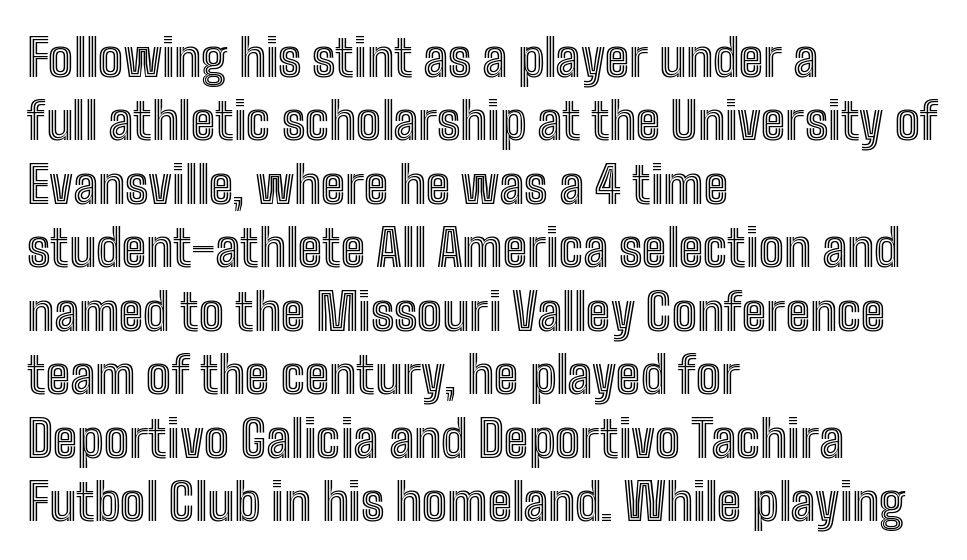
Q: Is the text italic (slanted)? A: No, it is upright.
Q: Is the text underlined? A: No.
Q: How is the paragraph aligned? A: Left-aligned.
Q: Is the spacing between letters normal or unusually wide? A: Normal.
Q: Is the spacing between lines tight, normal or loose? A: Normal.
Q: Width (condensed, normal, or wide)? A: Condensed.
Q: x-height? A: Medium.
Q: Monospaced? A: No.
